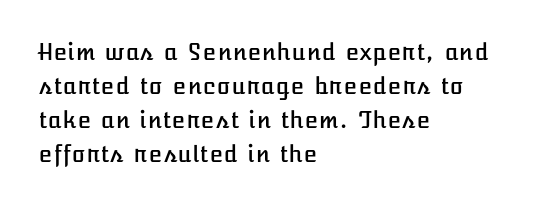
Inter-character spacing is left at the font's built-in metrics. A bare baseline throughout the passage. The typography opts for an upright posture over an oblique one. Casual observation: everything's shoved over to the left.
